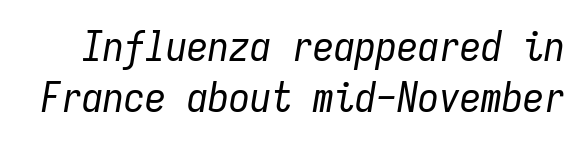
{"italic": "yes", "lean": "right", "slant_degrees": 9, "bold": "no", "weight": "regular", "width": "condensed", "stroke_contrast": "low", "x_height": "medium", "monospaced": "yes", "underline": "no", "line_spacing_ratio": 1.22, "letter_spacing": "normal", "letter_spacing_em": 0.0, "glyph_px": 42}
